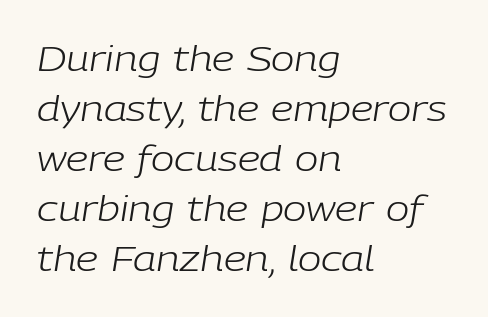
The image shows 35 px light type, italic (leaning right); set left-aligned, normal line spacing (1.43x), normal letter spacing, not underlined; low stroke contrast and a medium x-height.
